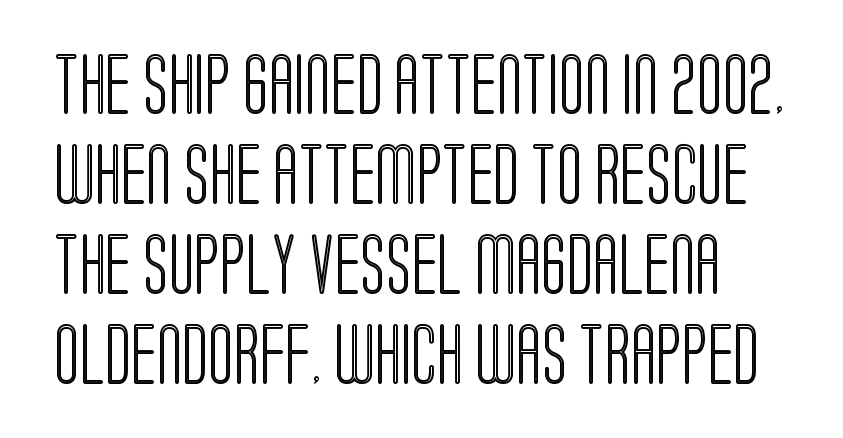
Q: Is the text italic (slanted)? A: No, it is upright.
Q: Is the text underlined? A: No.
Q: Is the spacing between letters normal or unusually wide? A: Normal.
Q: Is the spacing between lines tight, normal or loose? A: Normal.
Q: Width (condensed, normal, or wide)? A: Condensed.
Q: x-height? A: Large.
Q: Monospaced? A: No.
